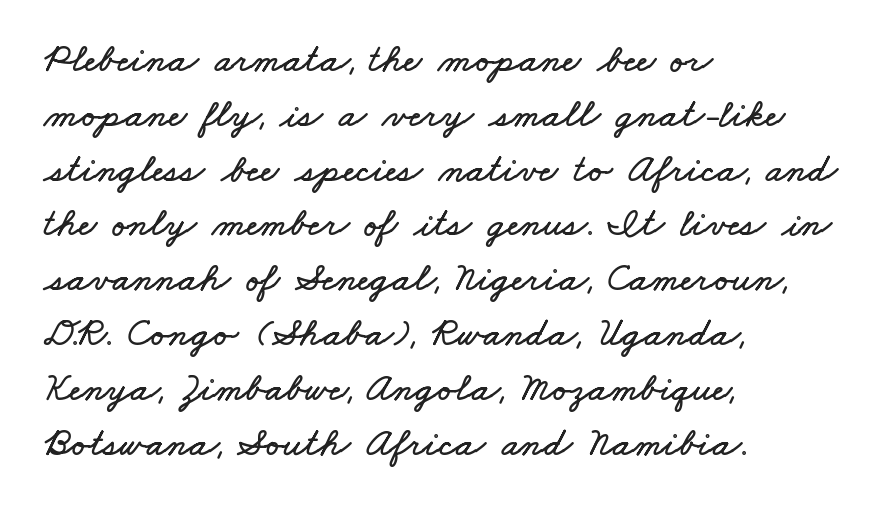
{"width": "wide", "stroke_contrast": "low", "x_height": "small", "monospaced": "no", "underline": "no", "align": "left", "line_spacing": "normal", "line_spacing_ratio": 1.37, "letter_spacing": "normal", "letter_spacing_em": 0.0, "glyph_px": 40}
